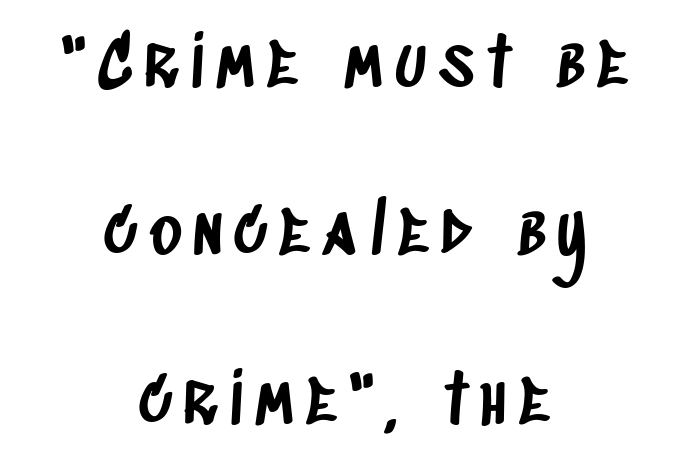
Q: Is the typeface a serif or a sans-serif typeface? A: Sans-serif.
Q: Is the text underlined? A: No.
Q: How is the paragraph aligned? A: Centered.
Q: Is the spacing between lines tight, normal or loose? A: Loose.
Q: Width (condensed, normal, or wide)? A: Condensed.
Q: Stroke contrast? A: Low.
Q: x-height? A: Large.
Q: Monospaced? A: No.
